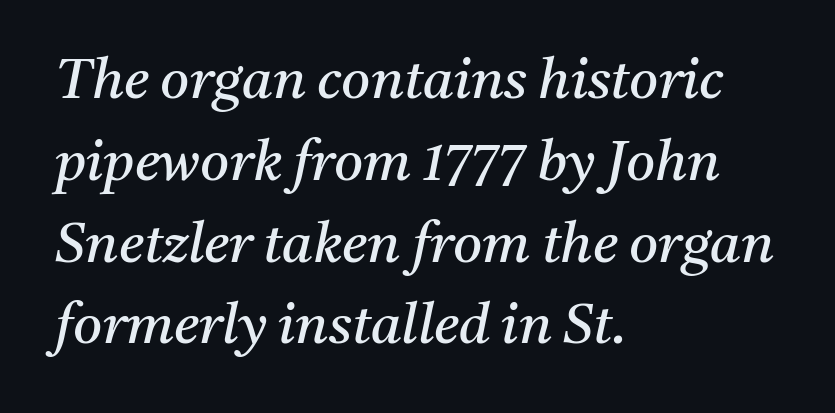
The image shows 56 px regular-weight serif type, italic (leaning right); set left-aligned, normal line spacing (1.46x), normal letter spacing, not underlined; medium stroke contrast and a medium x-height.
